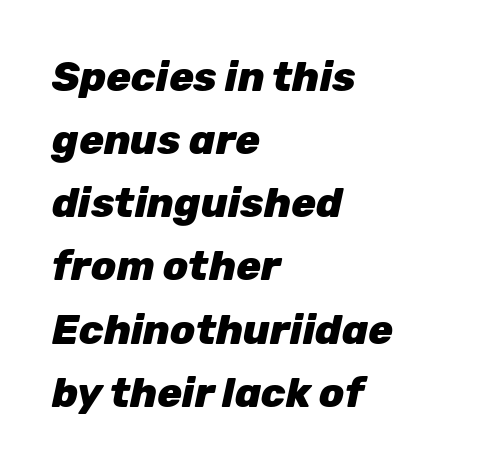
{"italic": "yes", "lean": "right", "slant_degrees": 12, "bold": "yes", "weight": "heavy", "width": "normal", "stroke_contrast": "low", "x_height": "medium", "monospaced": "no", "underline": "no", "align": "left", "line_spacing": "normal", "line_spacing_ratio": 1.54, "letter_spacing": "normal", "letter_spacing_em": 0.0, "glyph_px": 41}
